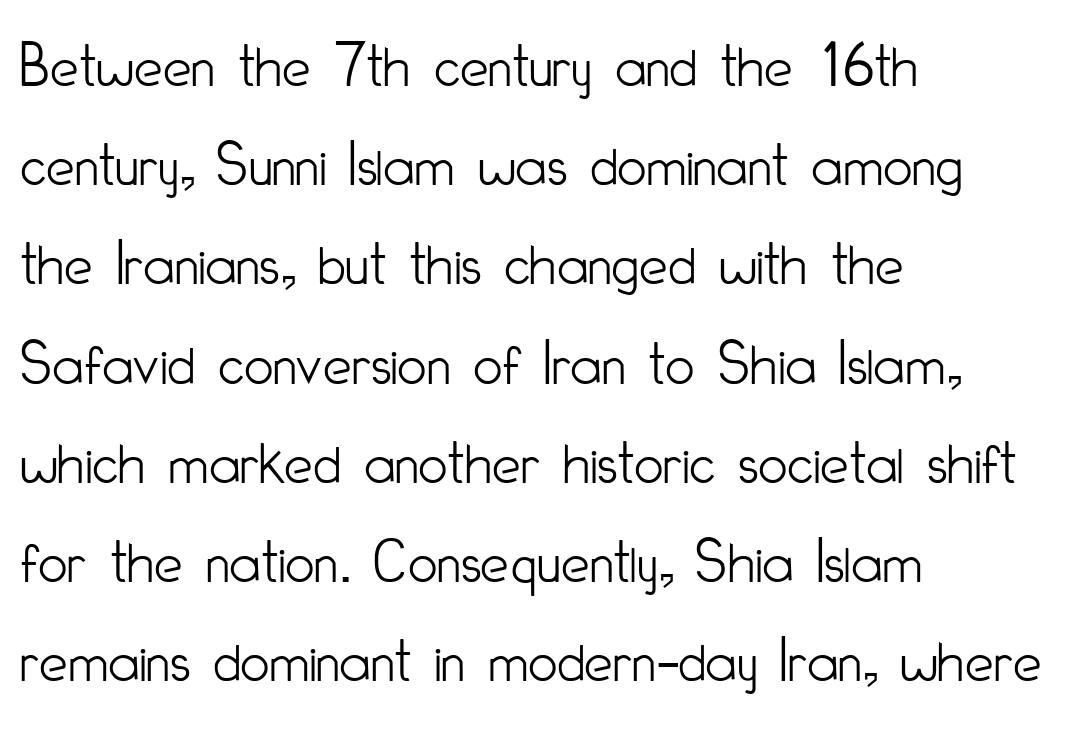
{"serif": "no", "italic": "no", "bold": "no", "weight": "light", "width": "condensed", "stroke_contrast": "low", "x_height": "small", "monospaced": "no", "underline": "no", "align": "left", "line_spacing": "normal", "line_spacing_ratio": 1.55, "letter_spacing": "normal", "letter_spacing_em": 0.0, "glyph_px": 64}
